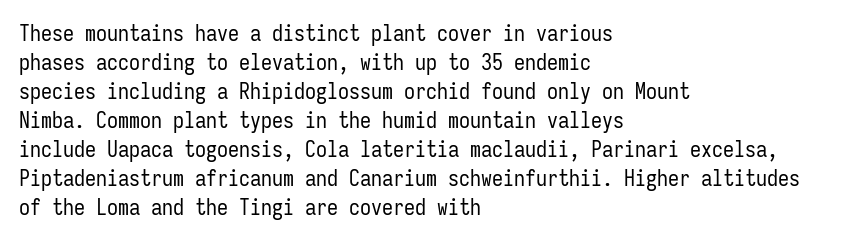
Tall strokes in this sample are plumb rather than angled. The passage shown has conventional tracking throughout. Every row of glyphs begins at an identical x-position on the left. A normal amount of white space separates one row of letters from the next. Type without underlining.
